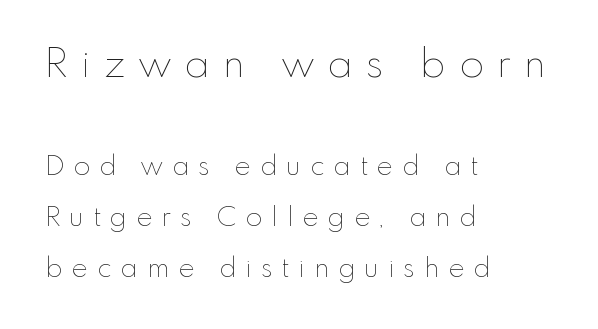
Q: Is the text bold? A: No.
Q: Is the text italic (slanted)? A: No, it is upright.
Q: Is the text underlined? A: No.
Q: How is the paragraph aligned? A: Left-aligned.
Q: Is the spacing between letters normal or unusually wide? A: Unusually wide.
Q: Which block of text is set in a larger size, the first (top) or the second (bottom)? A: The first (top) one.
Q: Width (condensed, normal, or wide)? A: Normal.
Q: Stroke contrast? A: Low.
Q: x-height? A: Small.
Q: Monospaced? A: No.
